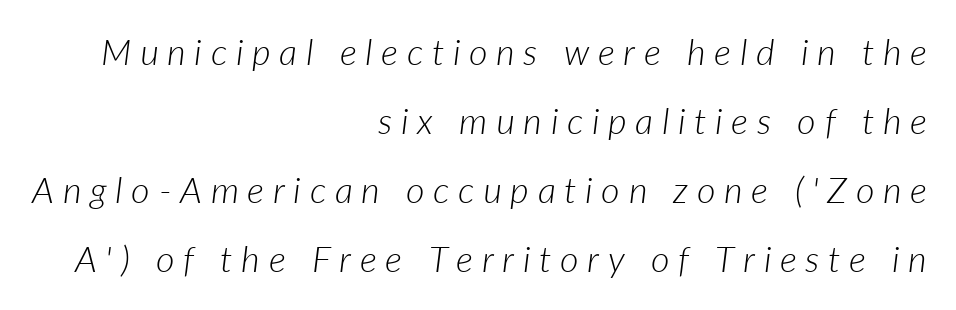
Q: Is the text bold? A: No.
Q: Is the text italic (slanted)? A: Yes, it leans right by about 7 degrees.
Q: Is the text underlined? A: No.
Q: How is the paragraph aligned? A: Right-aligned.
Q: Is the spacing between letters normal or unusually wide? A: Unusually wide.
Q: Is the spacing between lines tight, normal or loose? A: Loose.
Q: Width (condensed, normal, or wide)? A: Normal.
Q: Stroke contrast? A: Low.
Q: x-height? A: Medium.
Q: Monospaced? A: No.
